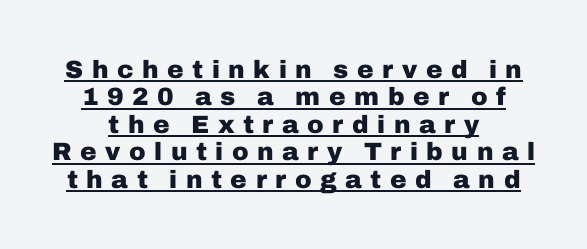
{"italic": "no", "bold": "yes", "underline": "yes", "line_spacing": "tight", "line_spacing_ratio": 1.1, "letter_spacing": "wide", "letter_spacing_em": 0.34, "glyph_px": 25}
